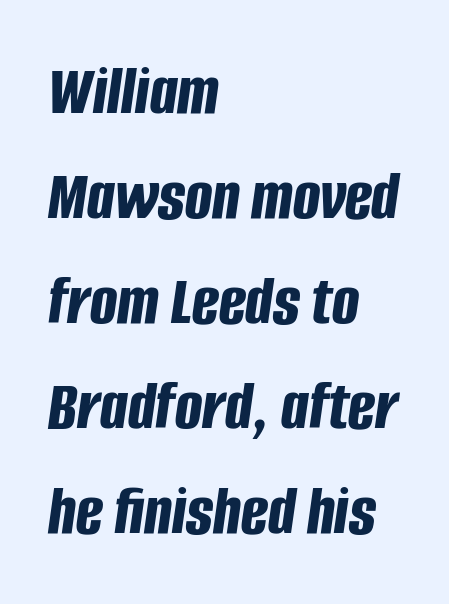
The image shows 72 px bold, condensed type, italic (leaning right); set left-aligned, normal line spacing (1.46x), normal letter spacing, not underlined; low stroke contrast and a large x-height.
